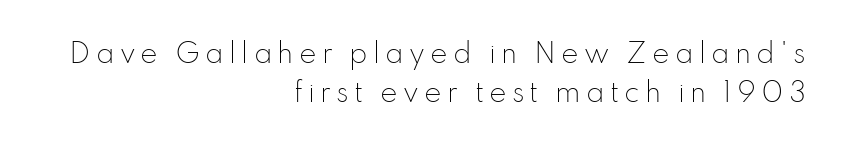
{"italic": "no", "bold": "no", "underline": "no", "align": "right", "line_spacing": "normal", "line_spacing_ratio": 1.49, "letter_spacing": "wide", "letter_spacing_em": 0.2, "glyph_px": 26}
